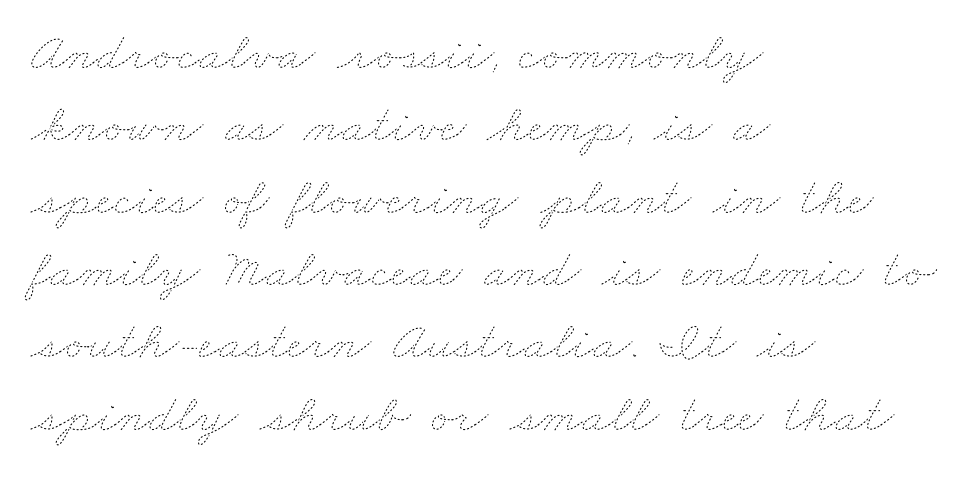
The image shows 54 px thin, wide type; set left-aligned, normal line spacing (1.34x), normal letter spacing, not underlined; low stroke contrast and a small x-height.
